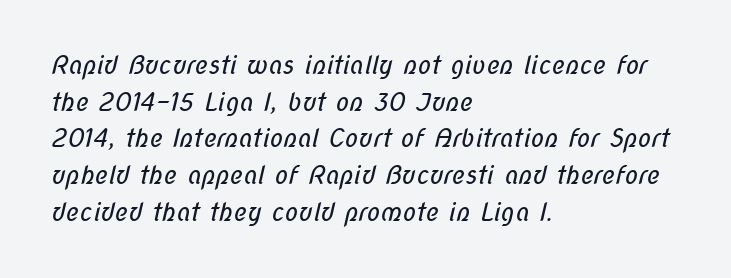
Q: Is the text bold? A: No.
Q: Is the text underlined? A: No.
Q: How is the paragraph aligned? A: Left-aligned.
Q: Is the spacing between letters normal or unusually wide? A: Normal.
Q: Is the spacing between lines tight, normal or loose? A: Normal.
